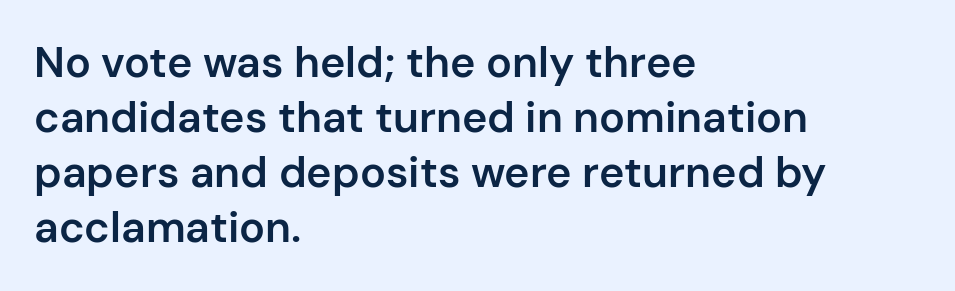
Observe the ordinary spacing: letters are neighbours, not strangers. Successive baselines arrive at the customary interval. Each letter's strokes conclude bluntly, with no projecting serifs. Posture: vertical. If you drew a ruler down the left edge, every line would touch it. Compared with an ordinary text face, these strokes are moderately heavier — a semibold.
